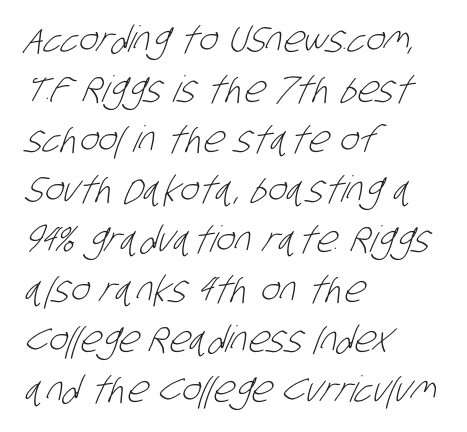
{"serif": "no", "bold": "no", "weight": "light", "width": "condensed", "stroke_contrast": "low", "x_height": "large", "monospaced": "no", "underline": "no", "align": "left", "line_spacing": "normal", "line_spacing_ratio": 1.39, "letter_spacing": "normal", "letter_spacing_em": 0.0, "glyph_px": 36}
